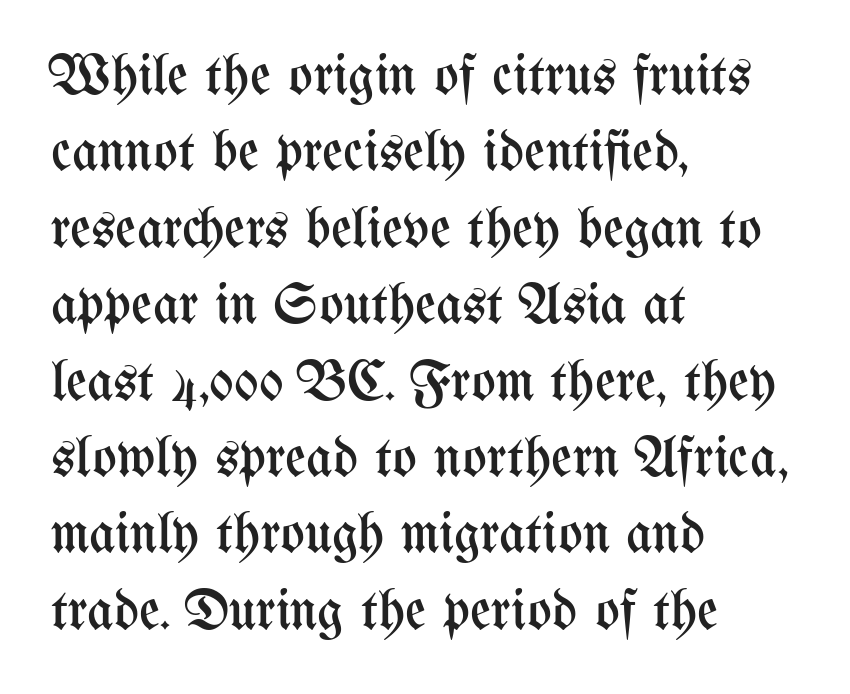
{"italic": "no", "bold": "no", "weight": "regular", "width": "condensed", "stroke_contrast": "medium", "x_height": "medium", "monospaced": "no", "underline": "no", "align": "left", "line_spacing": "normal", "line_spacing_ratio": 1.34, "letter_spacing": "normal", "letter_spacing_em": 0.0, "glyph_px": 57}
